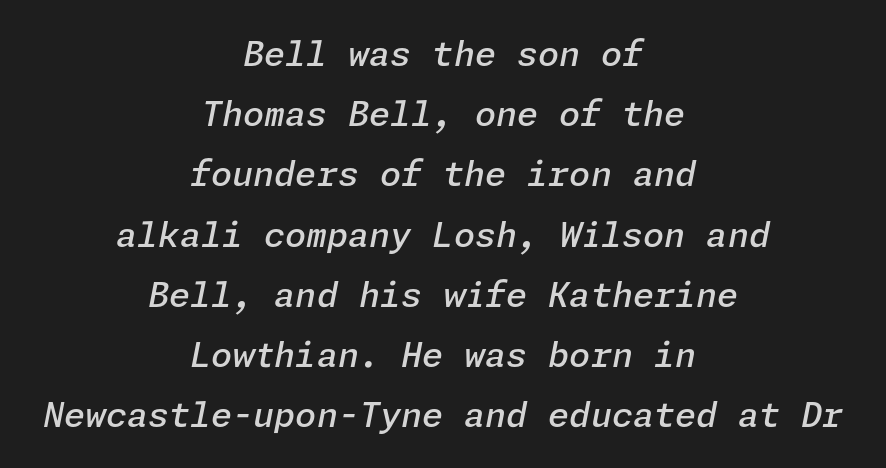
Q: Is the text bold? A: Semi-bold.
Q: Is the text italic (slanted)? A: Yes, it leans right by about 11 degrees.
Q: Is the text underlined? A: No.
Q: How is the paragraph aligned? A: Centered.
Q: Is the spacing between letters normal or unusually wide? A: Normal.
Q: Width (condensed, normal, or wide)? A: Normal.
Q: Stroke contrast? A: Low.
Q: x-height? A: Medium.
